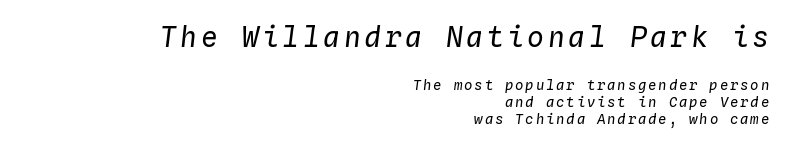
The image shows 28 px regular-weight type, italic (leaning right), monospaced; set right-aligned, line spacing 1.21x, not underlined; the first (top) block is 2.0x larger; low stroke contrast and a medium x-height.
